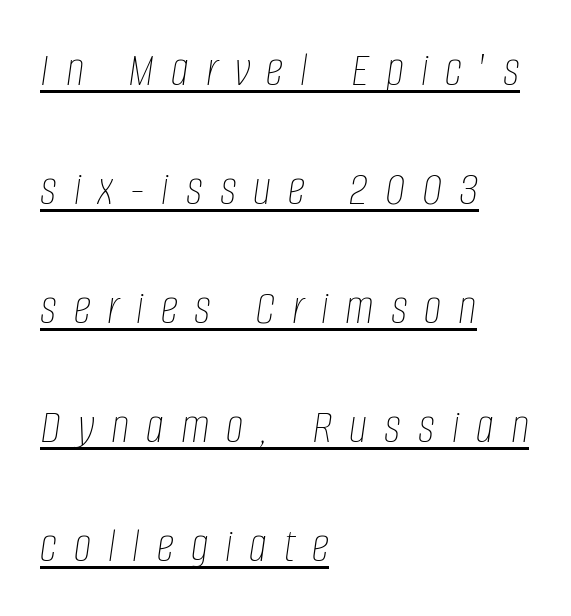
{"italic": "yes", "lean": "right", "slant_degrees": 8, "bold": "no", "weight": "thin", "width": "condensed", "stroke_contrast": "low", "x_height": "large", "monospaced": "no", "underline": "yes", "align": "left", "line_spacing": "loose", "line_spacing_ratio": 2.38, "letter_spacing": "wide", "letter_spacing_em": 0.34, "glyph_px": 50}
